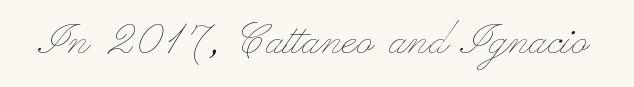
{"bold": "no", "weight": "thin", "width": "wide", "stroke_contrast": "low", "x_height": "small", "monospaced": "no", "underline": "no", "letter_spacing": "normal", "letter_spacing_em": 0.0, "glyph_px": 54}
